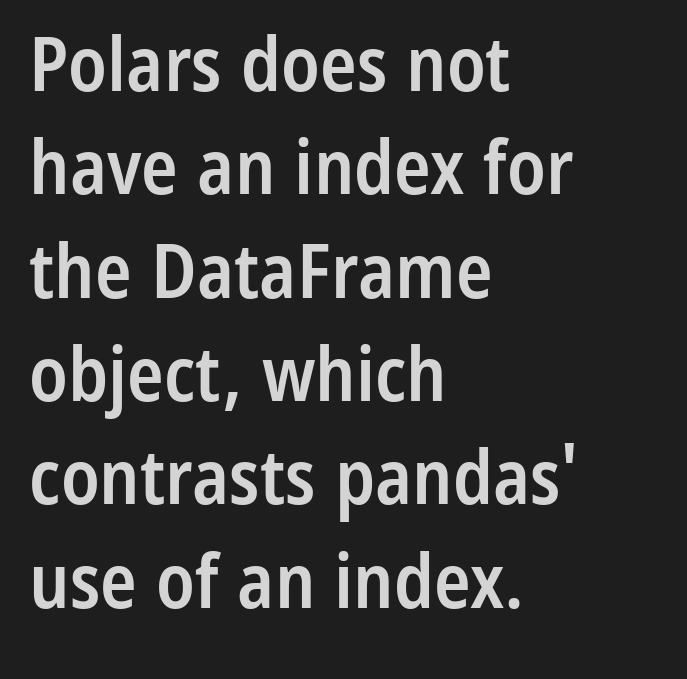
{"serif": "no", "italic": "no", "bold": "semi", "weight": "semibold", "width": "condensed", "stroke_contrast": "low", "x_height": "medium", "monospaced": "no", "underline": "no", "align": "left", "line_spacing": "normal", "line_spacing_ratio": 1.36, "letter_spacing": "normal", "letter_spacing_em": 0.0, "glyph_px": 76}
